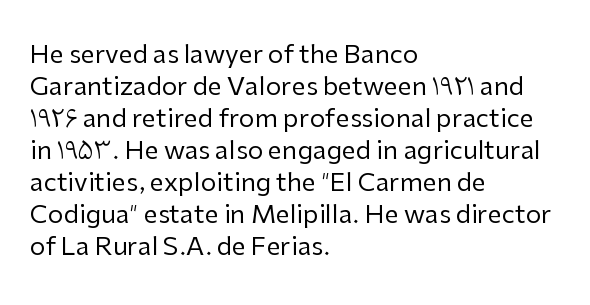
Q: Is the text bold? A: No.
Q: Is the text italic (slanted)? A: No, it is upright.
Q: Is the text underlined? A: No.
Q: How is the paragraph aligned? A: Left-aligned.
Q: Is the spacing between letters normal or unusually wide? A: Normal.
Q: Is the spacing between lines tight, normal or loose? A: Normal.
